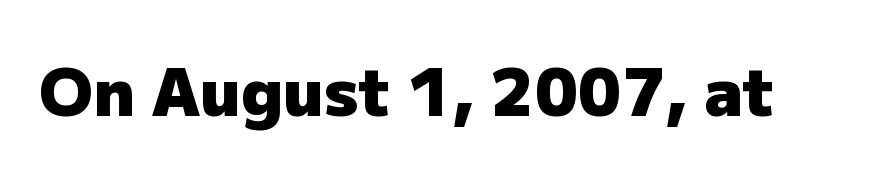
Nope, no serifs anywhere on these letters. Lines of text with bare space underneath. The face used here has the dense, thick strokes of a bold. Vertical strokes here are truly vertical.
